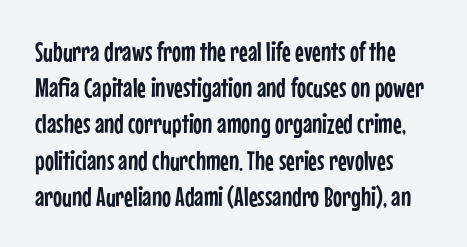
{"italic": "no", "underline": "no", "line_spacing": "normal", "line_spacing_ratio": 1.34, "letter_spacing": "normal", "letter_spacing_em": 0.0, "glyph_px": 27}
